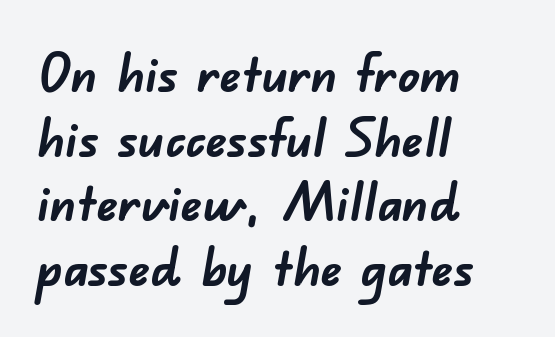
{"serif": "no", "bold": "yes", "weight": "semibold", "width": "normal", "stroke_contrast": "low", "x_height": "small", "monospaced": "no", "underline": "no", "align": "left", "line_spacing_ratio": 1.22, "letter_spacing": "normal", "letter_spacing_em": 0.0, "glyph_px": 53}
